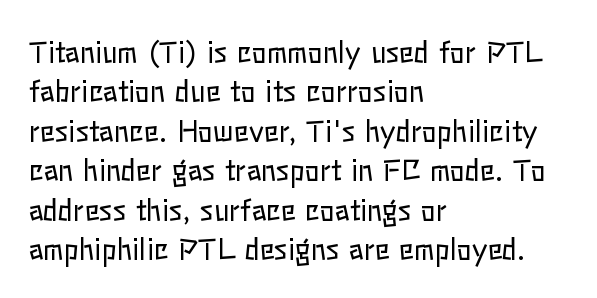
Q: Is the text bold? A: No.
Q: Is the text italic (slanted)? A: No, it is upright.
Q: Is the text underlined? A: No.
Q: How is the paragraph aligned? A: Left-aligned.
Q: Is the spacing between letters normal or unusually wide? A: Normal.
Q: Is the spacing between lines tight, normal or loose? A: Normal.
Q: Width (condensed, normal, or wide)? A: Normal.
Q: Stroke contrast? A: Low.
Q: x-height? A: Medium.
Q: Monospaced? A: No.
